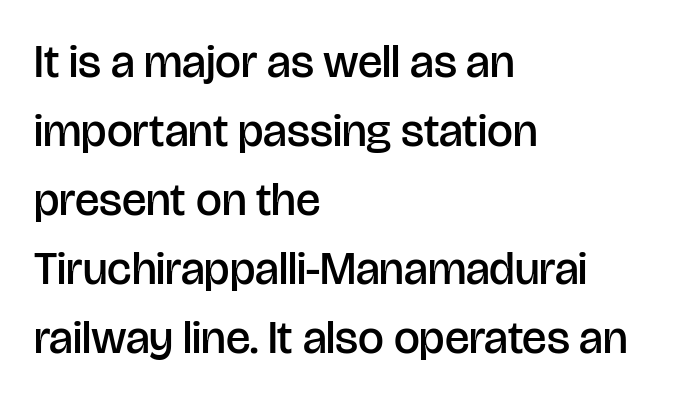
Characters remain perfectly vertical along every line. The face used here is proportionally spaced, like ordinary book or web type. Underline: absent. The tracking reads as untouched default to a designer's eye. The compositor pushed each line to the left boundary.
